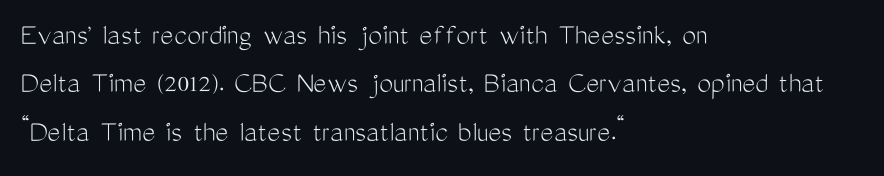
Q: Is the text bold? A: No.
Q: Is the text italic (slanted)? A: No, it is upright.
Q: Is the typeface a serif or a sans-serif typeface? A: Sans-serif.
Q: Is the text underlined? A: No.
Q: How is the paragraph aligned? A: Left-aligned.
Q: Is the spacing between letters normal or unusually wide? A: Normal.
Q: Is the spacing between lines tight, normal or loose? A: Normal.
Q: Width (condensed, normal, or wide)? A: Condensed.
Q: Stroke contrast? A: Medium.
Q: x-height? A: Medium.
Q: Monospaced? A: No.
